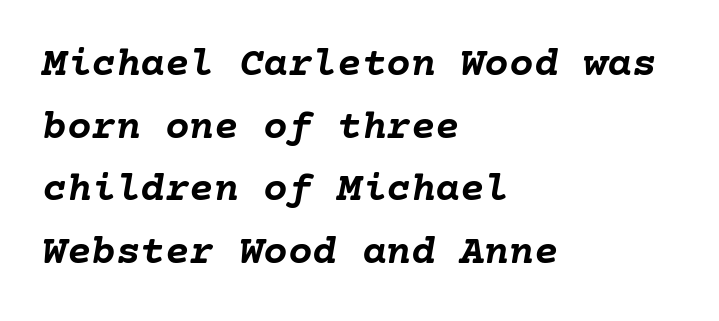
{"italic": "yes", "lean": "right", "slant_degrees": 10, "bold": "yes", "weight": "semibold", "width": "normal", "stroke_contrast": "low", "x_height": "medium", "underline": "no", "align": "left", "line_spacing": "normal", "line_spacing_ratio": 1.53, "letter_spacing": "normal", "letter_spacing_em": 0.0, "glyph_px": 41}
